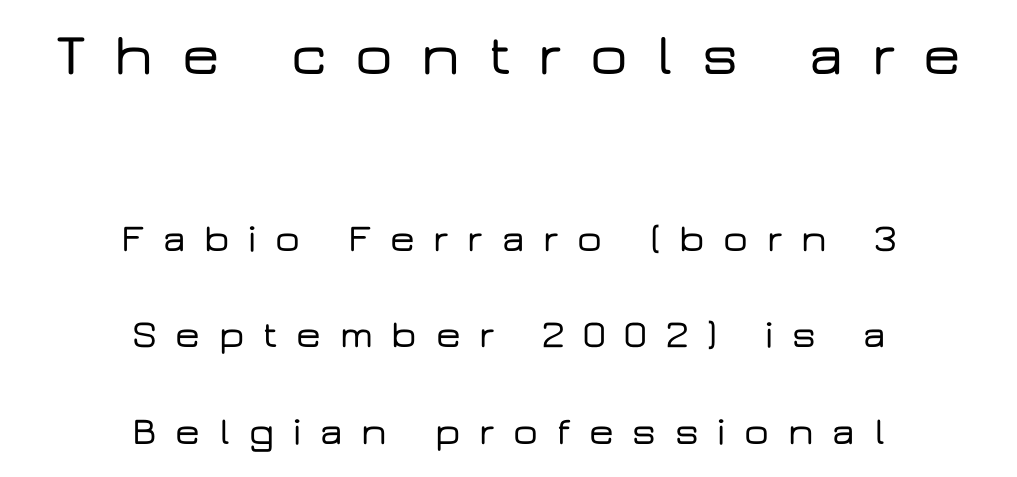
The image shows 59 px wide sans-serif type, upright; set centered, loose line spacing (2.47x), unusually wide letter spacing (+0.48 em), not underlined; the first (top) block is 1.51x larger; low stroke contrast and a medium x-height.
